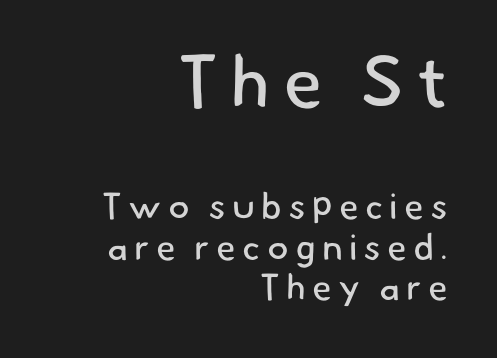
{"serif": "no", "bold": "no", "weight": "regular", "width": "normal", "stroke_contrast": "low", "x_height": "small", "monospaced": "no", "underline": "no", "align": "right", "line_spacing": "tight", "line_spacing_ratio": 1.13, "larger_block": "first", "size_ratio": 2.03, "glyph_px": 73}
